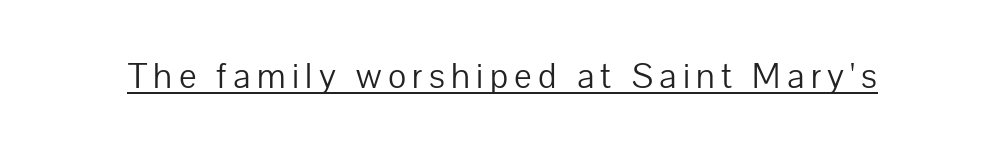
The image shows 37 px light sans-serif type, upright; set underlined; low stroke contrast and a medium x-height.
